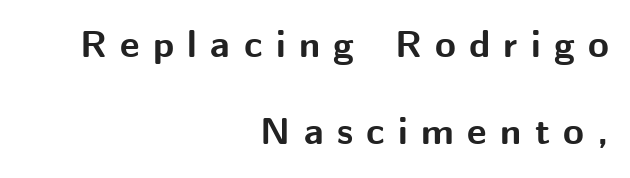
Q: Is the text bold? A: Yes.
Q: Is the text italic (slanted)? A: No, it is upright.
Q: Is the typeface a serif or a sans-serif typeface? A: Sans-serif.
Q: Is the text underlined? A: No.
Q: How is the paragraph aligned? A: Right-aligned.
Q: Is the spacing between letters normal or unusually wide? A: Unusually wide.
Q: Is the spacing between lines tight, normal or loose? A: Loose.
Q: Width (condensed, normal, or wide)? A: Normal.
Q: Stroke contrast? A: Medium.
Q: x-height? A: Medium.
Q: Monospaced? A: No.
